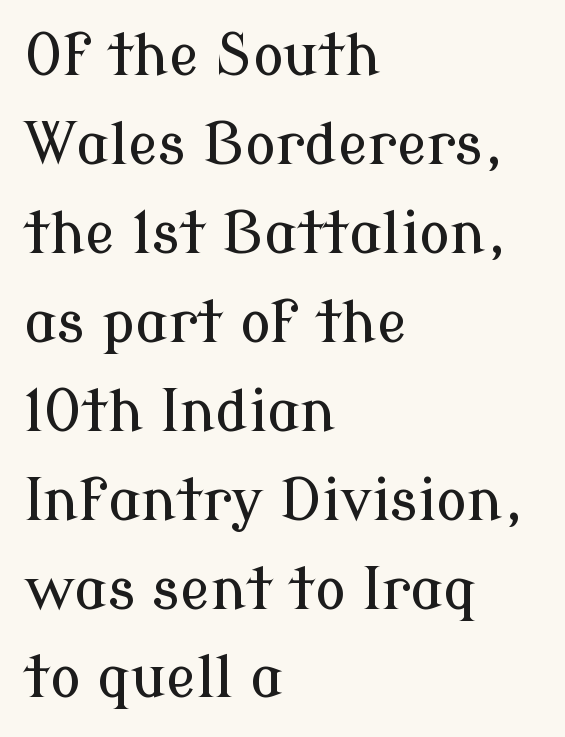
Q: Is the text italic (slanted)? A: No, it is upright.
Q: Is the typeface a serif or a sans-serif typeface? A: Serif.
Q: Is the text underlined? A: No.
Q: How is the paragraph aligned? A: Left-aligned.
Q: Is the spacing between letters normal or unusually wide? A: Normal.
Q: Is the spacing between lines tight, normal or loose? A: Normal.
Q: Width (condensed, normal, or wide)? A: Normal.
Q: Stroke contrast? A: Low.
Q: x-height? A: Medium.
Q: Monospaced? A: No.
